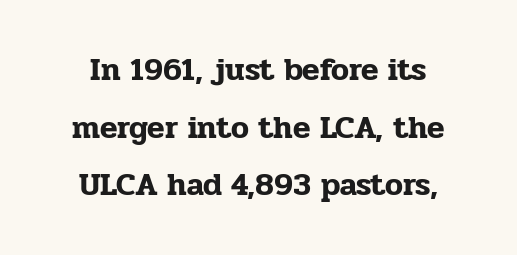
{"serif": "yes", "italic": "no", "width": "normal", "stroke_contrast": "low", "x_height": "medium", "monospaced": "no", "underline": "no", "align": "center", "line_spacing_ratio": 1.8, "letter_spacing": "normal", "letter_spacing_em": 0.0, "glyph_px": 32}
